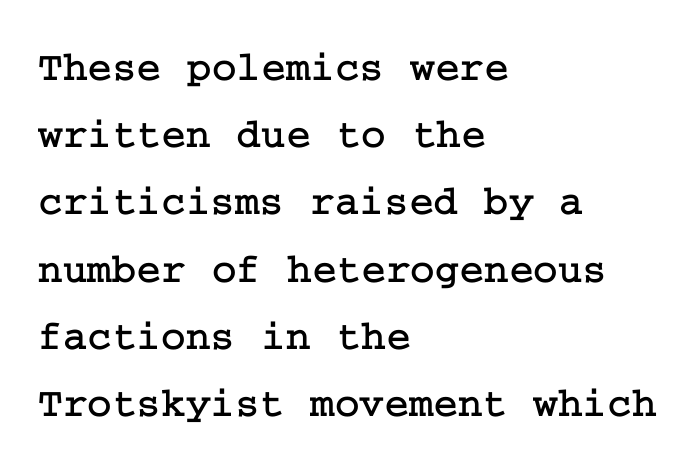
{"serif": "yes", "italic": "no", "width": "normal", "stroke_contrast": "low", "x_height": "medium", "underline": "no", "align": "left", "line_spacing": "normal", "line_spacing_ratio": 1.6, "letter_spacing": "normal", "letter_spacing_em": 0.0, "glyph_px": 42}
